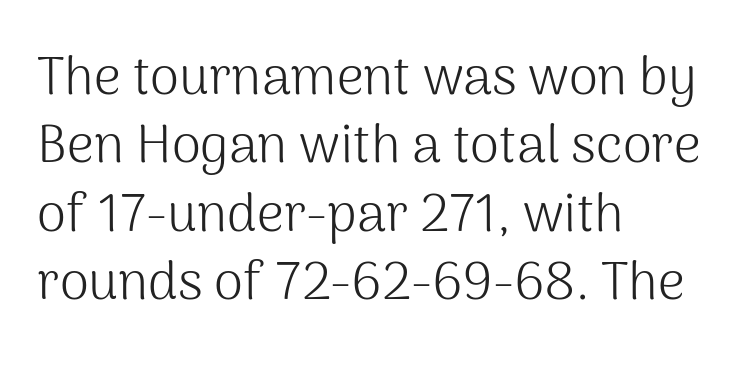
This sample has the flowing, uneven cadence of proportional lettering. What stands out about the letter spacing? Nothing — it is the standard amount. Type without underlining. Is this a heavy cut? Hardly; it is regular or lighter. Rendered with straight, roman letterforms. How would I describe the line gaps? Plain and ordinary.
